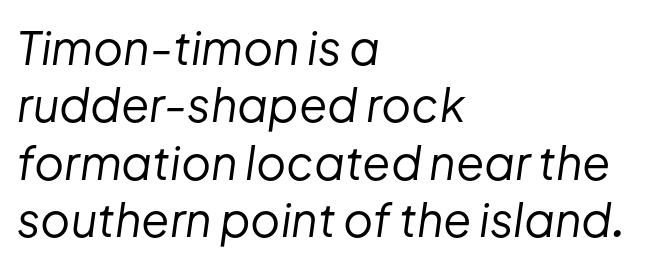
Q: Is the text bold? A: No.
Q: Is the text italic (slanted)? A: Yes, it leans right by about 8 degrees.
Q: Is the text underlined? A: No.
Q: How is the paragraph aligned? A: Left-aligned.
Q: Is the spacing between letters normal or unusually wide? A: Normal.
Q: Is the spacing between lines tight, normal or loose? A: Normal.
Q: Width (condensed, normal, or wide)? A: Normal.
Q: Stroke contrast? A: Low.
Q: x-height? A: Medium.
Q: Monospaced? A: No.
